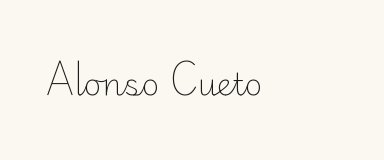
Q: Is the text bold? A: No.
Q: Is the text italic (slanted)? A: No, it is upright.
Q: Is the typeface a serif or a sans-serif typeface? A: Sans-serif.
Q: Is the text underlined? A: No.
Q: How is the paragraph aligned? A: Left-aligned.
Q: Is the spacing between letters normal or unusually wide? A: Normal.
Q: Width (condensed, normal, or wide)? A: Normal.
Q: Stroke contrast? A: Low.
Q: x-height? A: Small.
Q: Monospaced? A: No.
